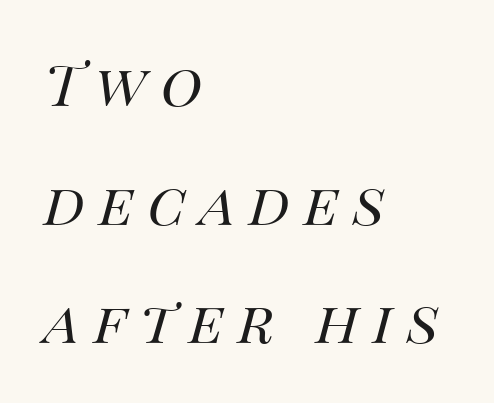
The image shows 57 px regular-weight type, italic (leaning right); set left-aligned, loose line spacing (2.08x), unusually wide letter spacing (+0.24 em), not underlined; medium stroke contrast and a large x-height.
